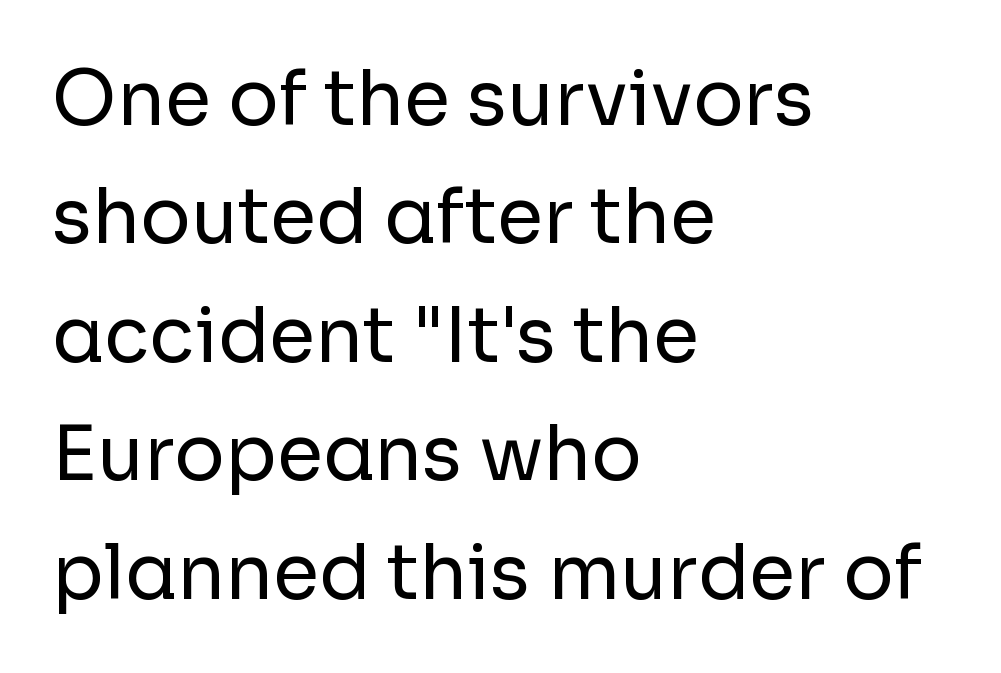
{"serif": "no", "italic": "no", "bold": "no", "weight": "regular", "width": "normal", "stroke_contrast": "low", "x_height": "medium", "monospaced": "no", "underline": "no", "align": "left", "line_spacing": "normal", "line_spacing_ratio": 1.58, "letter_spacing": "normal", "letter_spacing_em": 0.0, "glyph_px": 75}
